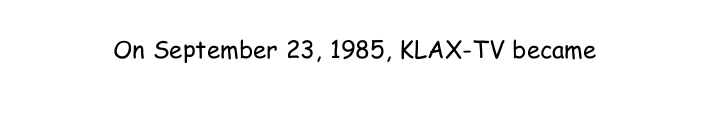
Only glyphs here, with clear space below each row. Notice how the stems are strictly vertical — no italics here. Between one letter and the next there's only the usual sliver of space. Is this a heavy cut? Hardly; it is regular or lighter.
